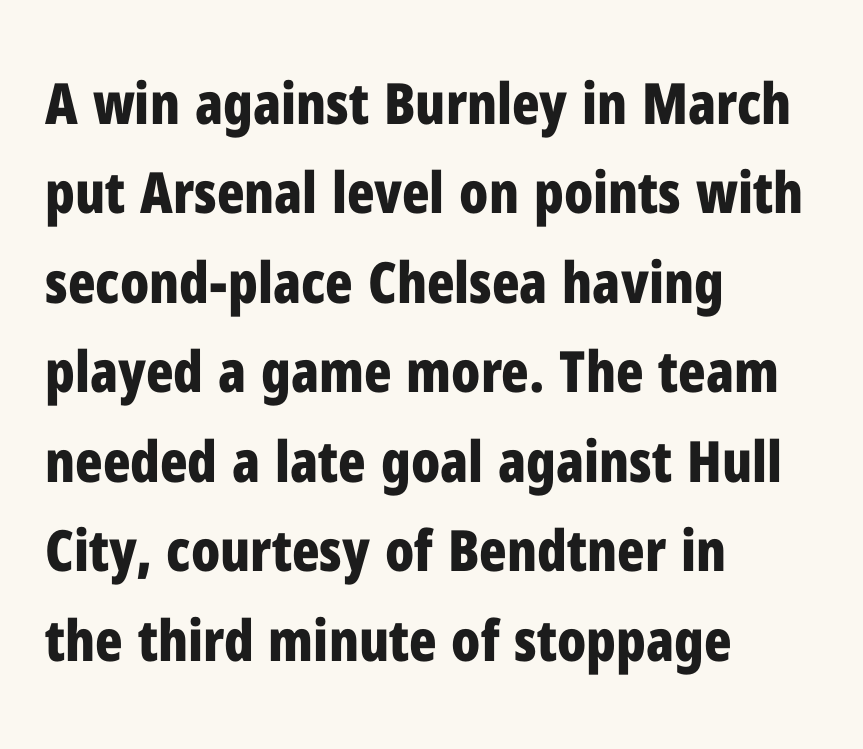
Q: Is the text bold? A: Yes.
Q: Is the text italic (slanted)? A: No, it is upright.
Q: Is the typeface a serif or a sans-serif typeface? A: Sans-serif.
Q: Is the text underlined? A: No.
Q: How is the paragraph aligned? A: Left-aligned.
Q: Is the spacing between letters normal or unusually wide? A: Normal.
Q: Is the spacing between lines tight, normal or loose? A: Normal.
Q: Width (condensed, normal, or wide)? A: Condensed.
Q: Stroke contrast? A: Low.
Q: x-height? A: Medium.
Q: Monospaced? A: No.
